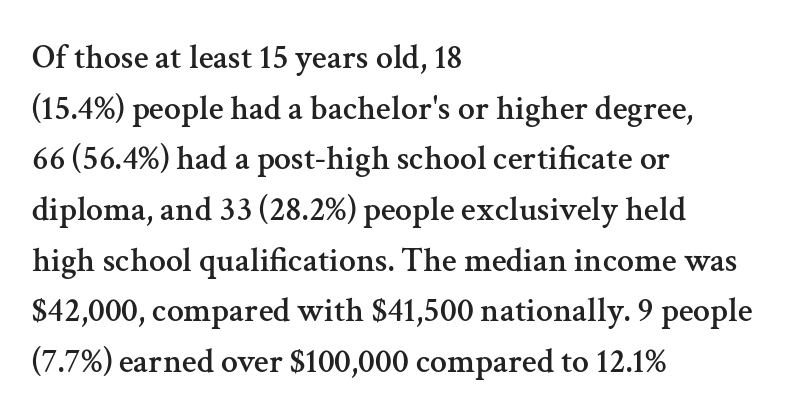
Q: Is the text italic (slanted)? A: No, it is upright.
Q: Is the typeface a serif or a sans-serif typeface? A: Serif.
Q: Is the text underlined? A: No.
Q: How is the paragraph aligned? A: Left-aligned.
Q: Is the spacing between letters normal or unusually wide? A: Normal.
Q: Is the spacing between lines tight, normal or loose? A: Normal.
Q: Width (condensed, normal, or wide)? A: Normal.
Q: Stroke contrast? A: Medium.
Q: x-height? A: Medium.
Q: Monospaced? A: No.
